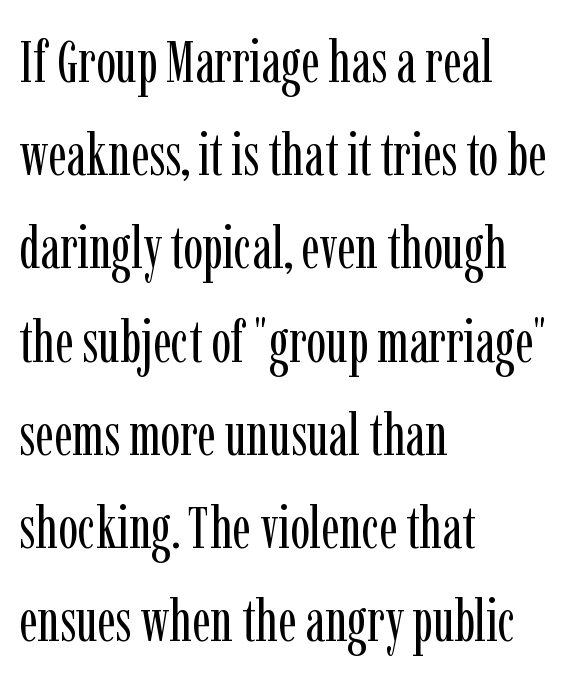
Notice how the stems are strictly vertical — no italics here. Beneath every word, the page is bare. I'd call this a serif setting — the letters wear small feet. Summary of vertical rhythm: regular, with standard interline spacing.
